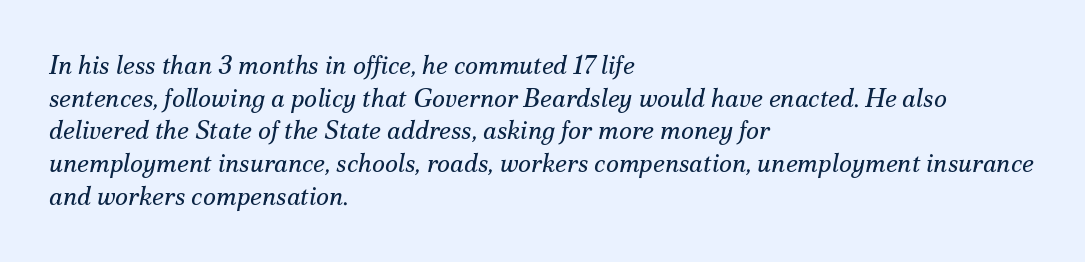
{"italic": "yes", "lean": "right", "slant_degrees": 12, "bold": "no", "underline": "no", "align": "left", "line_spacing": "normal", "line_spacing_ratio": 1.31, "letter_spacing": "normal", "letter_spacing_em": 0.0, "glyph_px": 25}
